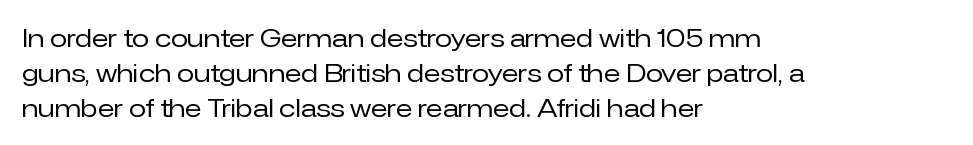
{"italic": "no", "bold": "no", "underline": "no", "align": "left", "line_spacing": "normal", "line_spacing_ratio": 1.4, "letter_spacing": "normal", "letter_spacing_em": 0.0, "glyph_px": 25}
